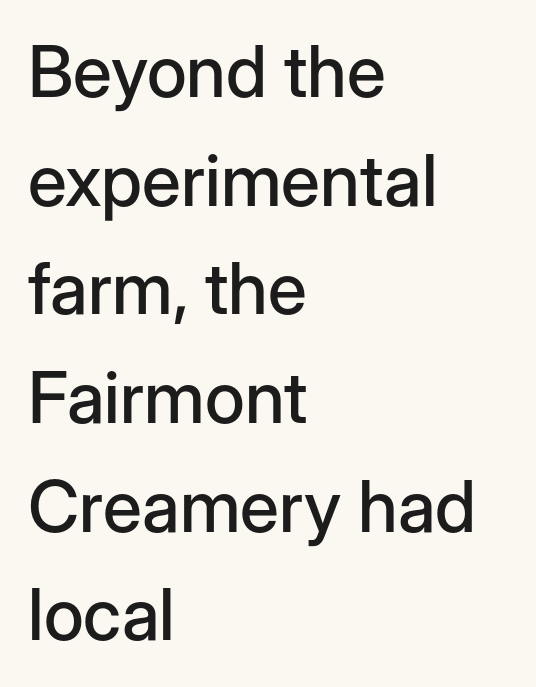
Q: Is the text italic (slanted)? A: No, it is upright.
Q: Is the typeface a serif or a sans-serif typeface? A: Sans-serif.
Q: Is the text underlined? A: No.
Q: How is the paragraph aligned? A: Left-aligned.
Q: Is the spacing between letters normal or unusually wide? A: Normal.
Q: Is the spacing between lines tight, normal or loose? A: Normal.
Q: Width (condensed, normal, or wide)? A: Normal.
Q: Stroke contrast? A: Low.
Q: x-height? A: Medium.
Q: Monospaced? A: No.
